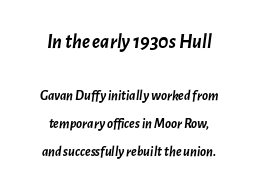
Here the first block reads like a headline and the second like body copy. The characters look thick and weighty, a clear bold. Notice the wide empty band between every row — that's loose leading. An italicized treatment has been applied to the whole sample. A typesetter would call this zero additional tracking. Bare-footed words on every line.
